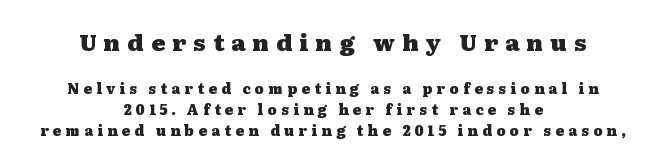
Typesetter's note — upper block bumped up in size, lower block left smaller. The space between consecutive lines is moderate. Only glyphs here, with clear space below each row. Tracking value appears strongly positive — letters spread wide.
